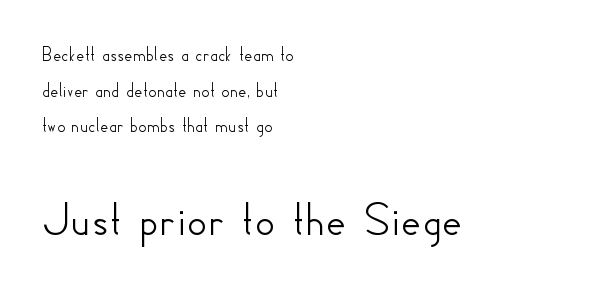
The image shows 50 px sans-serif type, upright; set left-aligned, line spacing 1.78x, normal letter spacing, not underlined; the second (bottom) block is 2.5x larger; low stroke contrast and a small x-height.
